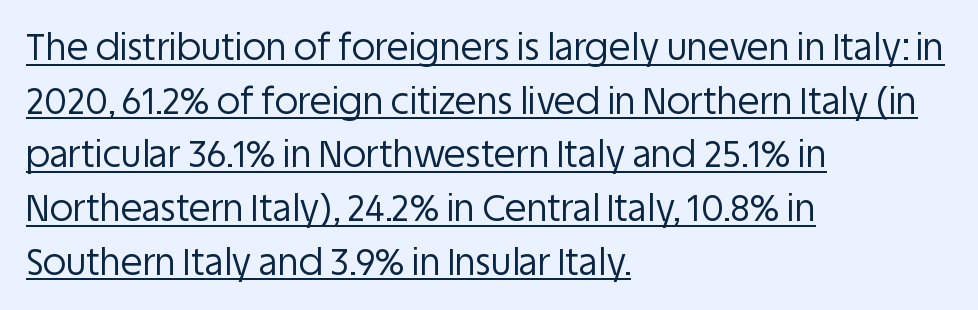
Q: Is the text bold? A: No.
Q: Is the text italic (slanted)? A: No, it is upright.
Q: Is the typeface a serif or a sans-serif typeface? A: Sans-serif.
Q: Is the text underlined? A: Yes.
Q: How is the paragraph aligned? A: Left-aligned.
Q: Is the spacing between letters normal or unusually wide? A: Normal.
Q: Is the spacing between lines tight, normal or loose? A: Normal.
Q: Width (condensed, normal, or wide)? A: Normal.
Q: Stroke contrast? A: Low.
Q: x-height? A: Large.
Q: Monospaced? A: No.
